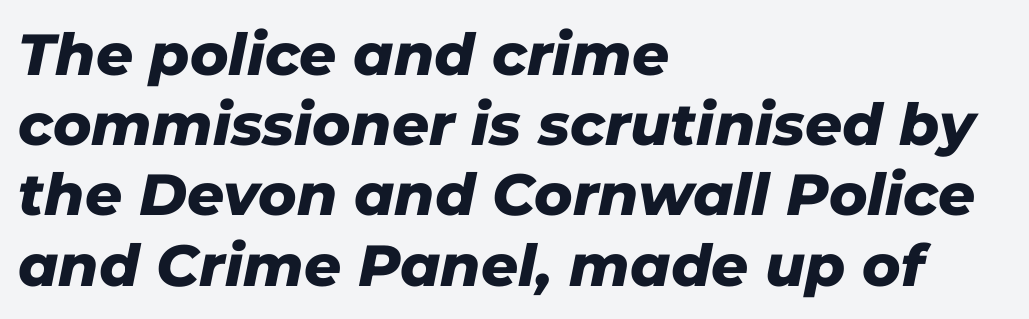
{"italic": "yes", "lean": "right", "slant_degrees": 11, "bold": "yes", "weight": "heavy", "width": "normal", "stroke_contrast": "low", "x_height": "medium", "monospaced": "no", "underline": "no", "align": "left", "line_spacing_ratio": 1.21, "letter_spacing": "normal", "letter_spacing_em": 0.0, "glyph_px": 58}
